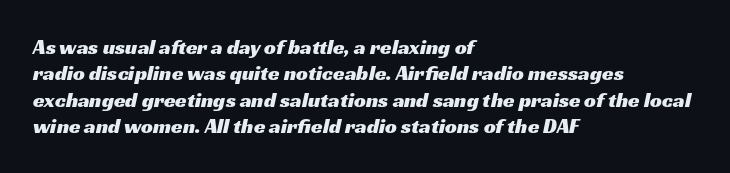
The image shows 21 px text type; set left-aligned, normal line spacing (1.26x), normal letter spacing, not underlined.
